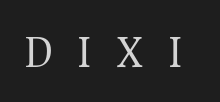
Q: Is the text bold? A: No.
Q: Is the text italic (slanted)? A: No, it is upright.
Q: Is the typeface a serif or a sans-serif typeface? A: Serif.
Q: Is the text underlined? A: No.
Q: Is the spacing between letters normal or unusually wide? A: Unusually wide.
Q: Width (condensed, normal, or wide)? A: Normal.
Q: Stroke contrast? A: Medium.
Q: x-height? A: Medium.
Q: Monospaced? A: No.
